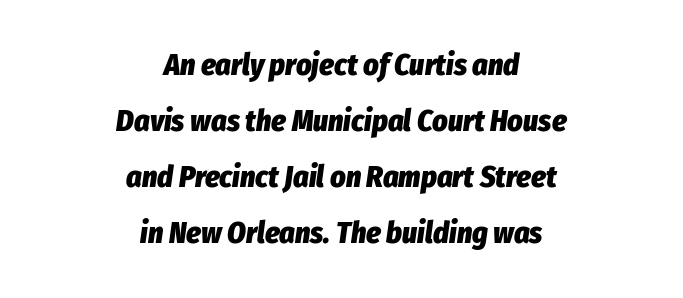
The image shows 30 px heavy, condensed type, italic (leaning right); set centered, line spacing 1.87x, normal letter spacing, not underlined; low stroke contrast and a medium x-height.
